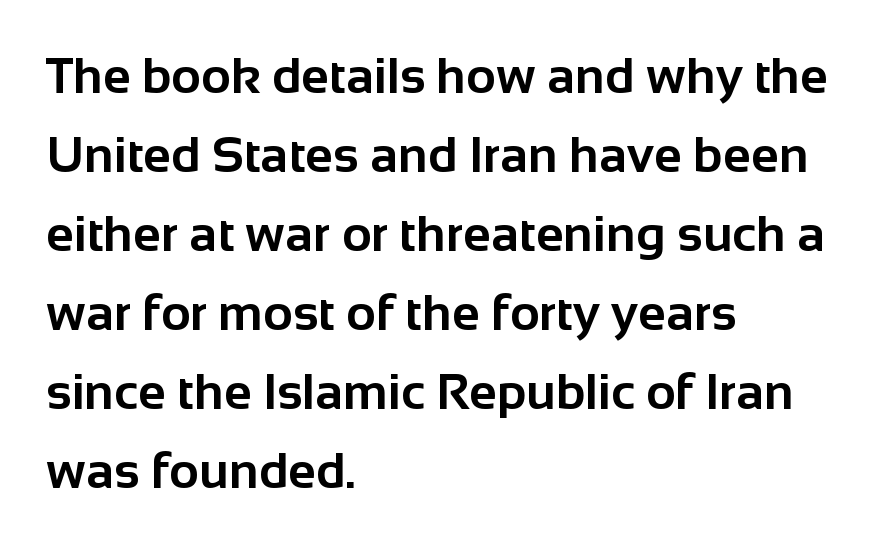
{"serif": "no", "italic": "no", "bold": "yes", "weight": "bold", "width": "normal", "stroke_contrast": "low", "x_height": "medium", "monospaced": "no", "underline": "no", "align": "left", "line_spacing": "normal", "line_spacing_ratio": 1.55, "letter_spacing": "normal", "letter_spacing_em": 0.0, "glyph_px": 51}
